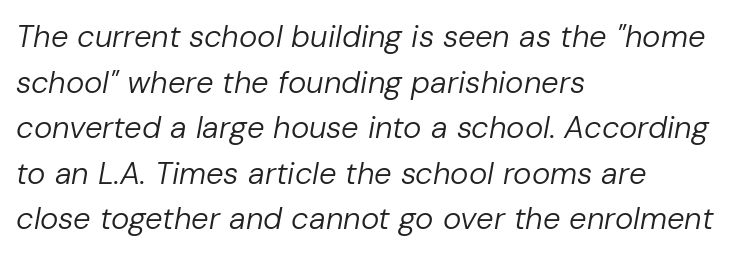
{"italic": "yes", "lean": "right", "slant_degrees": 10, "bold": "no", "weight": "regular", "width": "normal", "stroke_contrast": "low", "x_height": "medium", "monospaced": "no", "underline": "no", "align": "left", "line_spacing": "normal", "line_spacing_ratio": 1.47, "letter_spacing": "normal", "letter_spacing_em": 0.0, "glyph_px": 31}
